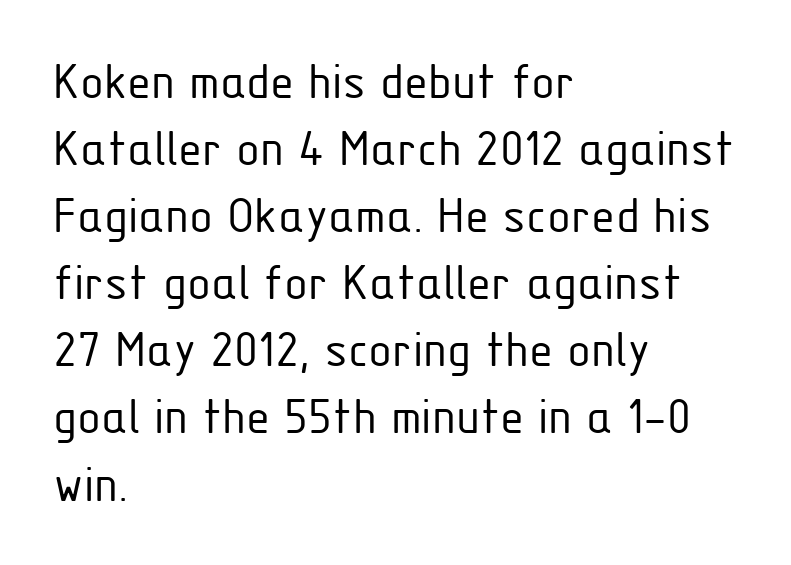
The image shows 55 px light, condensed sans-serif type, upright; set left-aligned, line spacing 1.22x, normal letter spacing, not underlined; low stroke contrast and a medium x-height.
